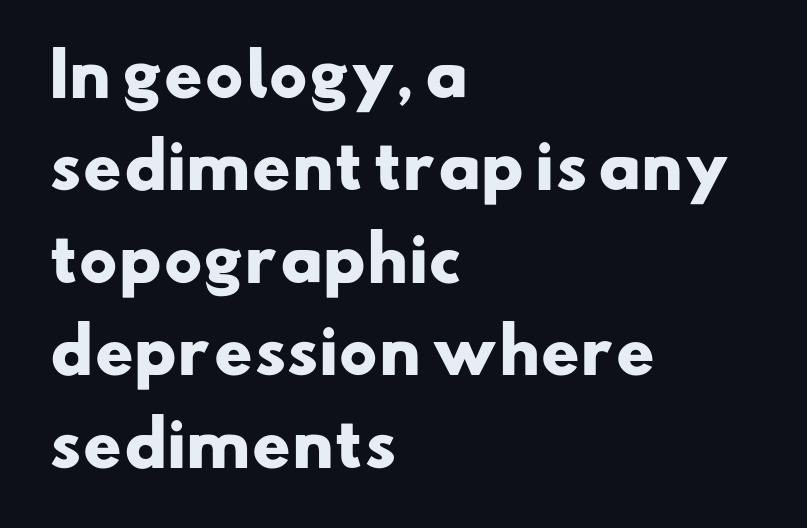
The rag falls on the right side of this text block. Between one letter and the next there's only the usual sliver of space. I'd call this a sans setting — the letters go barefoot. Varying glyph widths throughout — classic text-font behaviour.
